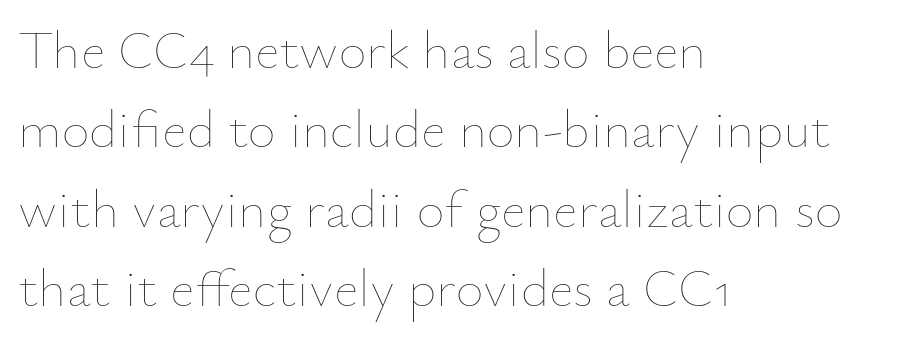
The baseline area is clear. The compositor pushed each line to the left boundary. If you drew a line through each stem, it would be perfectly vertical. Spacing verdict: proportional, widths tailored to each character. One glance says typical: line gaps are just what's usual.
